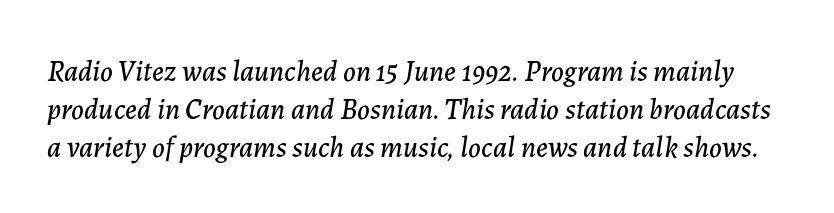
{"italic": "yes", "lean": "right", "slant_degrees": 7, "width": "normal", "stroke_contrast": "low", "x_height": "medium", "monospaced": "no", "underline": "no", "line_spacing": "normal", "line_spacing_ratio": 1.31, "letter_spacing": "normal", "letter_spacing_em": 0.0, "glyph_px": 29}
